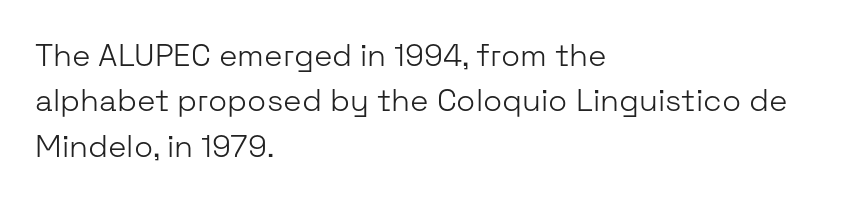
The image shows 31 px light sans-serif type, upright; set left-aligned, normal line spacing (1.46x), normal letter spacing, not underlined; low stroke contrast and a medium x-height.
